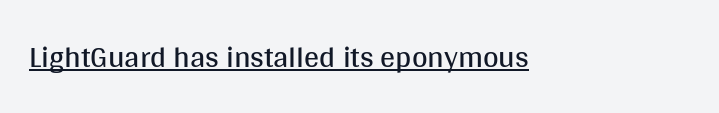
The image shows 30 px regular-weight sans-serif type, upright; set normal letter spacing, underlined; medium stroke contrast and a large x-height.
